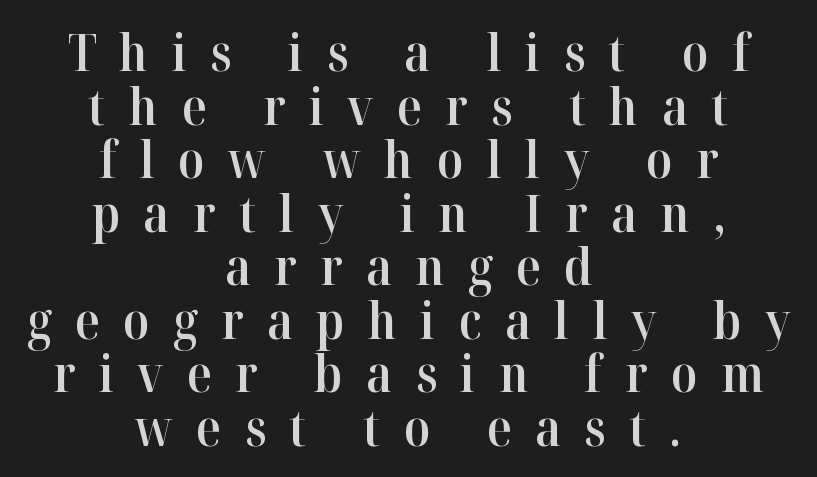
Q: Is the text bold? A: Semi-bold.
Q: Is the text italic (slanted)? A: No, it is upright.
Q: Is the typeface a serif or a sans-serif typeface? A: Serif.
Q: Is the text underlined? A: No.
Q: How is the paragraph aligned? A: Centered.
Q: Is the spacing between letters normal or unusually wide? A: Unusually wide.
Q: Is the spacing between lines tight, normal or loose? A: Tight.
Q: Width (condensed, normal, or wide)? A: Normal.
Q: Stroke contrast? A: High.
Q: x-height? A: Medium.
Q: Monospaced? A: No.
